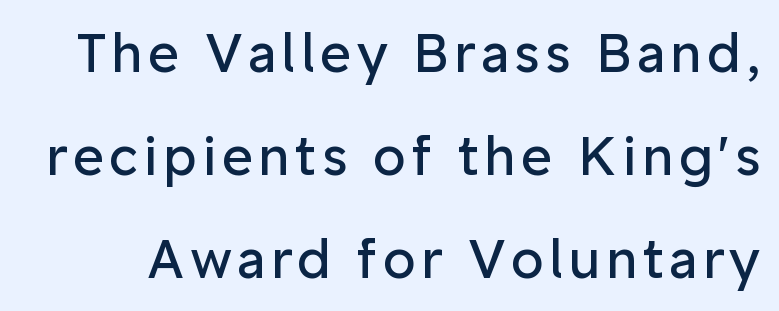
Italic: no, the glyphs are upright roman. A great deal of white space separates one row of letters from the next. Serif or sans? Sans — the stroke terminals are bare. Varying glyph widths throughout — classic text-font behaviour. A clean baseline with only descenders dipping below it.
